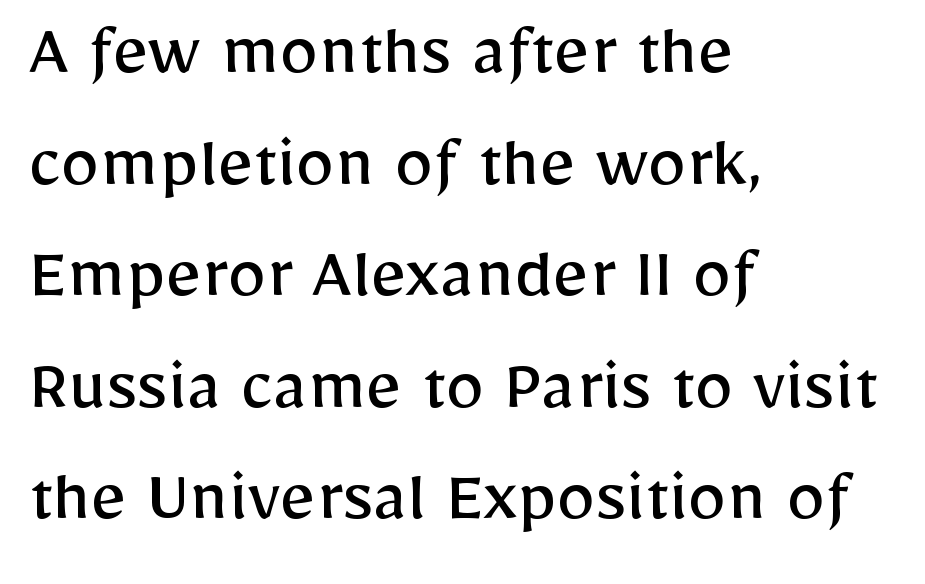
Clear beneath every line of the passage. The lines are quadded left. The typography opts for an upright posture over an oblique one. Type style note: lacks serifs. Honestly, the letter spacing is just normal — you wouldn't notice it. Proportional: the letters do not fall into vertical columns.
